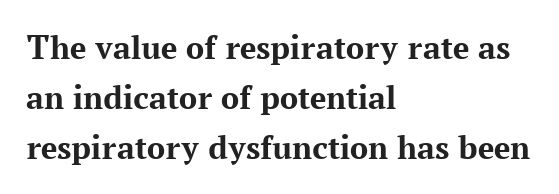
The image shows 36 px bold serif type, upright; set left-aligned, normal line spacing (1.39x), normal letter spacing, not underlined; medium stroke contrast and a medium x-height.
